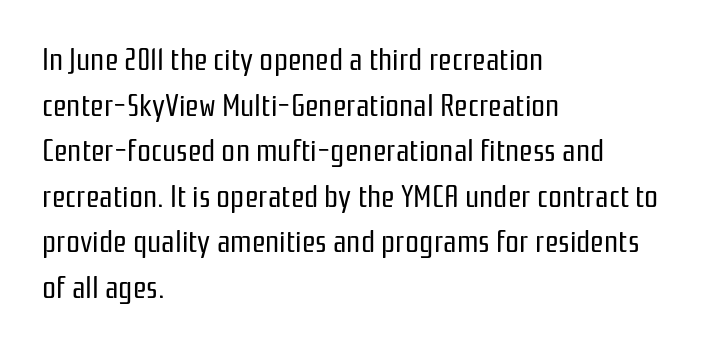
{"serif": "no", "italic": "no", "bold": "no", "weight": "regular", "width": "condensed", "stroke_contrast": "low", "x_height": "medium", "monospaced": "no", "underline": "no", "align": "left", "line_spacing": "normal", "line_spacing_ratio": 1.47, "letter_spacing": "normal", "letter_spacing_em": 0.0, "glyph_px": 31}
